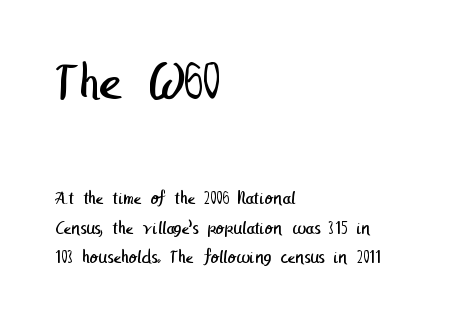
Q: Is the text bold? A: No.
Q: Is the typeface a serif or a sans-serif typeface? A: Sans-serif.
Q: Is the text underlined? A: No.
Q: How is the paragraph aligned? A: Left-aligned.
Q: Is the spacing between letters normal or unusually wide? A: Normal.
Q: Is the spacing between lines tight, normal or loose? A: Normal.
Q: Which block of text is set in a larger size, the first (top) or the second (bottom)? A: The first (top) one.
Q: Width (condensed, normal, or wide)? A: Normal.
Q: Stroke contrast? A: Low.
Q: x-height? A: Medium.
